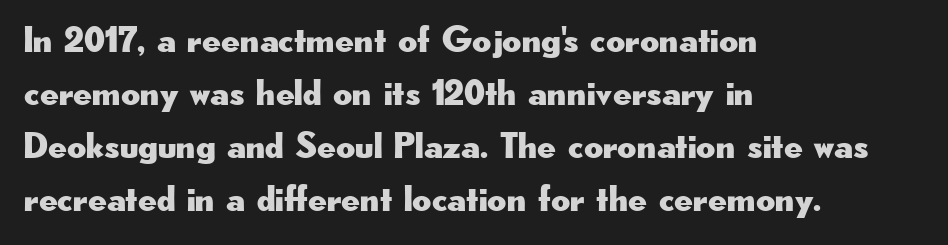
{"serif": "no", "italic": "no", "width": "wide", "stroke_contrast": "low", "x_height": "small", "monospaced": "no", "underline": "no", "align": "left", "line_spacing": "normal", "line_spacing_ratio": 1.43, "letter_spacing": "normal", "letter_spacing_em": 0.0, "glyph_px": 37}
